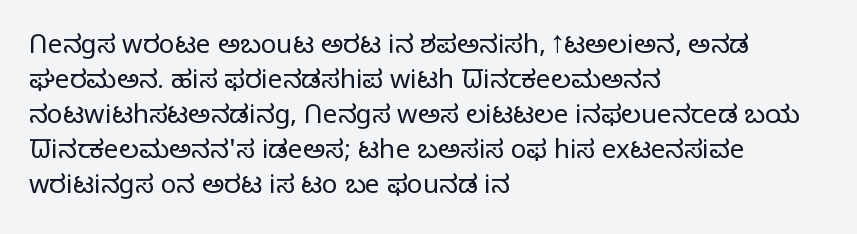
Q: Is the text bold? A: No.
Q: Is the text italic (slanted)? A: No, it is upright.
Q: Is the text underlined? A: No.
Q: How is the paragraph aligned? A: Left-aligned.
Q: Is the spacing between letters normal or unusually wide? A: Normal.
Q: Is the spacing between lines tight, normal or loose? A: Normal.
